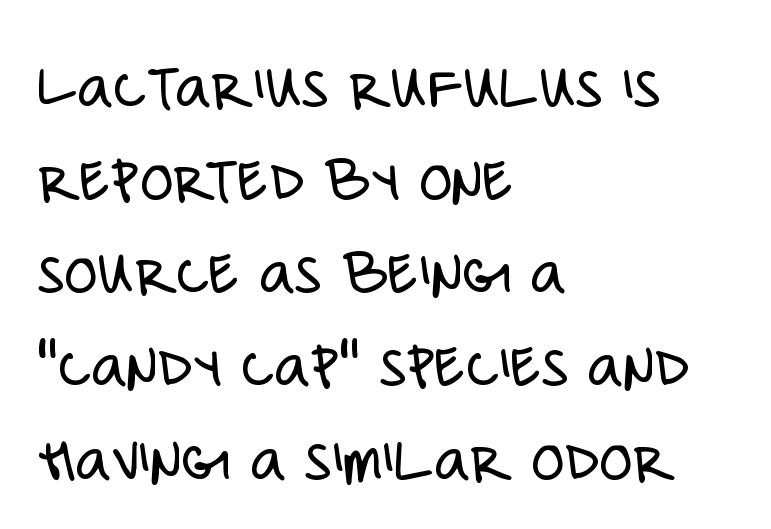
This block has exactly the height ordinary leading produces. Notice how the passage keeps a crisp vertical edge on the left only. This is the regular roman posture of the typeface. Has an underline been added? It has not. A typesetter would call this zero additional tracking. Proportional: the letters do not fall into vertical columns.
